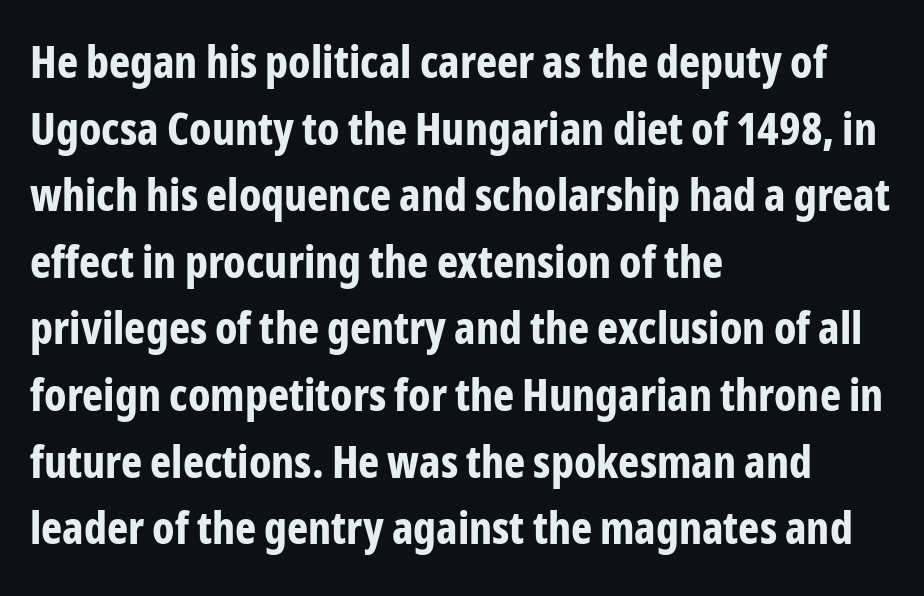
Q: Is the text bold? A: Yes.
Q: Is the text italic (slanted)? A: No, it is upright.
Q: Is the typeface a serif or a sans-serif typeface? A: Sans-serif.
Q: Is the text underlined? A: No.
Q: How is the paragraph aligned? A: Left-aligned.
Q: Is the spacing between letters normal or unusually wide? A: Normal.
Q: Is the spacing between lines tight, normal or loose? A: Normal.
Q: Width (condensed, normal, or wide)? A: Condensed.
Q: Stroke contrast? A: Low.
Q: x-height? A: Medium.
Q: Monospaced? A: No.
